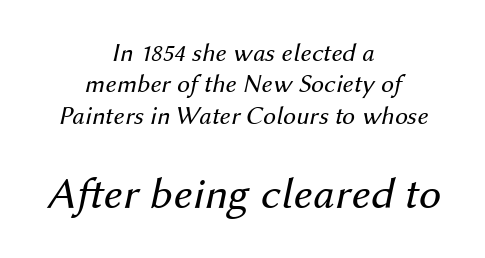
Q: Is the text bold? A: No.
Q: Is the text italic (slanted)? A: Yes, it leans right by about 12 degrees.
Q: Is the text underlined? A: No.
Q: How is the paragraph aligned? A: Centered.
Q: Is the spacing between letters normal or unusually wide? A: Normal.
Q: Which block of text is set in a larger size, the first (top) or the second (bottom)? A: The second (bottom) one.
Q: Width (condensed, normal, or wide)? A: Normal.
Q: Stroke contrast? A: Medium.
Q: x-height? A: Medium.
Q: Monospaced? A: No.
